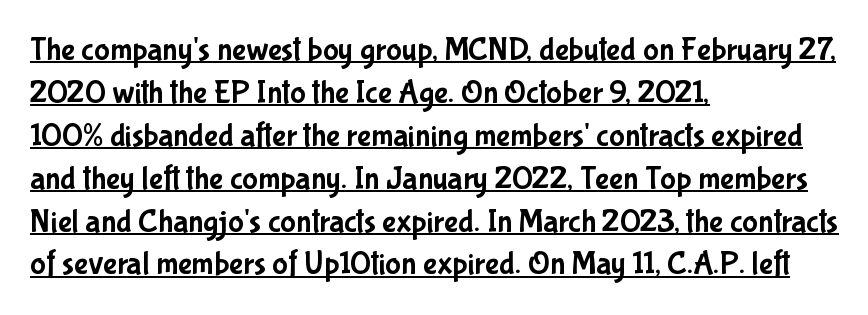
{"serif": "no", "italic": "no", "width": "condensed", "stroke_contrast": "low", "x_height": "medium", "monospaced": "no", "underline": "yes", "align": "left", "line_spacing": "normal", "line_spacing_ratio": 1.3, "letter_spacing": "normal", "letter_spacing_em": 0.0, "glyph_px": 33}
